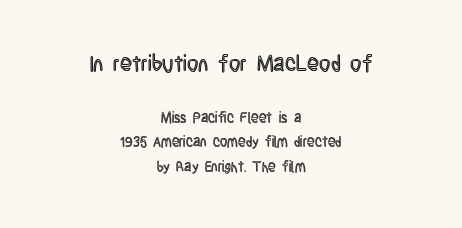
{"italic": "no", "underline": "no", "align": "center", "line_spacing_ratio": 1.77, "letter_spacing": "normal", "letter_spacing_em": 0.0, "larger_block": "first", "size_ratio": 1.57, "glyph_px": 22}
